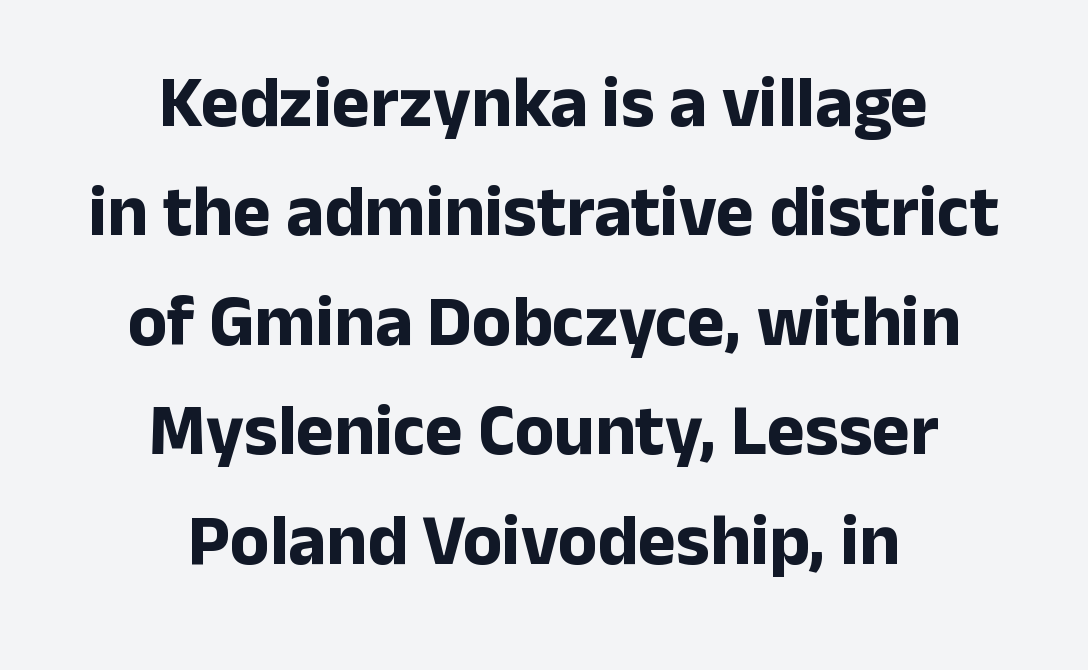
In terms of posture, this sample is upright. One glance says typical: line gaps are just what's usual. Default kerning and tracking; the words read as compact shapes. Only glyphs here, with clear space below each row. Varying glyph widths throughout — classic text-font behaviour. Visually the block forms a symmetrical silhouette, jagged on both flanks.
